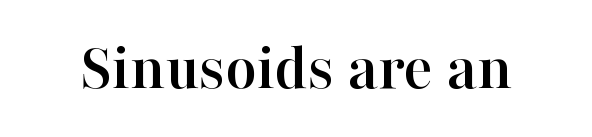
Q: Is the text italic (slanted)? A: No, it is upright.
Q: Is the typeface a serif or a sans-serif typeface? A: Serif.
Q: Is the text underlined? A: No.
Q: Is the spacing between letters normal or unusually wide? A: Normal.
Q: Width (condensed, normal, or wide)? A: Normal.
Q: Stroke contrast? A: High.
Q: x-height? A: Medium.
Q: Monospaced? A: No.
